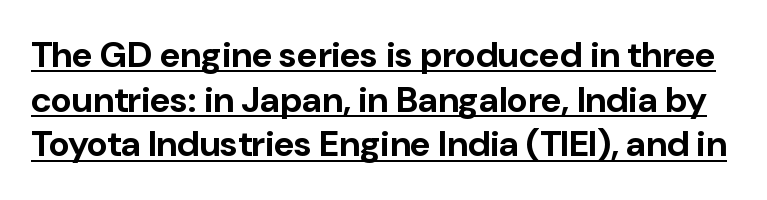
The image shows 36 px bold sans-serif type, upright; set line spacing 1.24x, normal letter spacing, underlined; low stroke contrast and a medium x-height.
